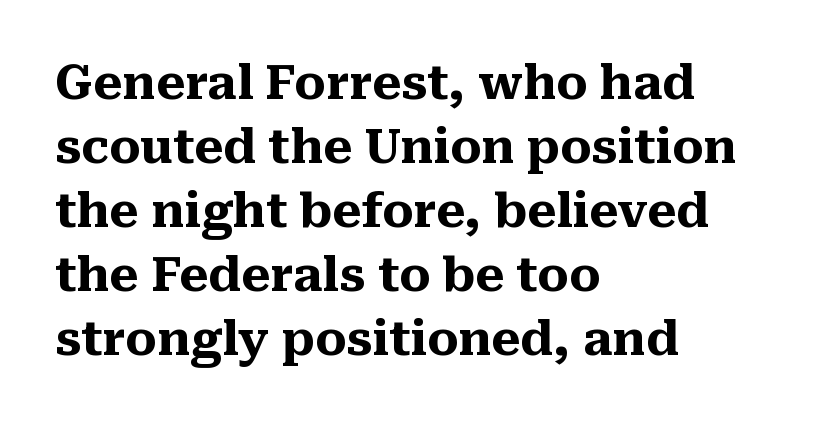
These lines are rendered in a variable-pitch font. Heavy-handed strokes throughout: this text is bold. This is serif lettering, the kind often seen in printed books. No word sits above an underline. Nothing unusual about the tracking: characters are spaced as the font intends.
